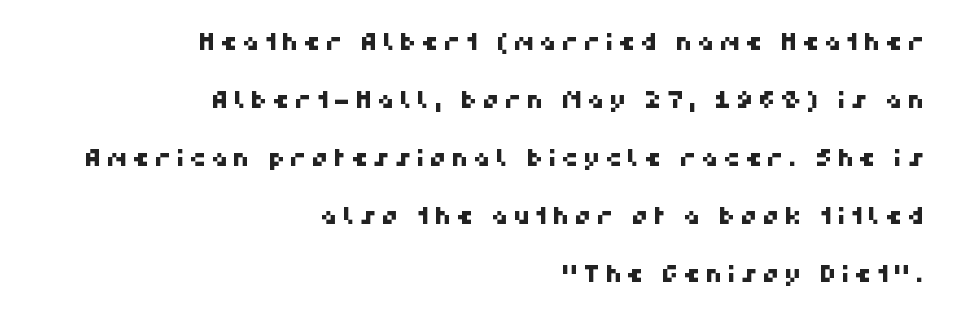
The image shows 24 px text type; set right-aligned, loose line spacing (2.42x), not underlined.
